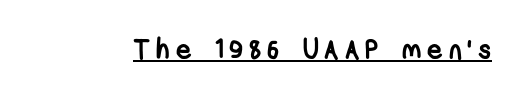
The image shows 27 px bold type; set unusually wide letter spacing (+0.22 em), underlined.
